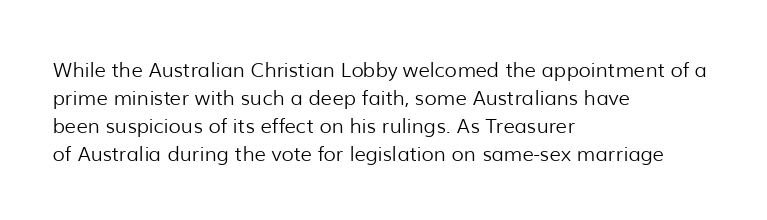
Q: Is the text bold? A: No.
Q: Is the text italic (slanted)? A: No, it is upright.
Q: Is the text underlined? A: No.
Q: How is the paragraph aligned? A: Left-aligned.
Q: Is the spacing between letters normal or unusually wide? A: Normal.
Q: Is the spacing between lines tight, normal or loose? A: Normal.
